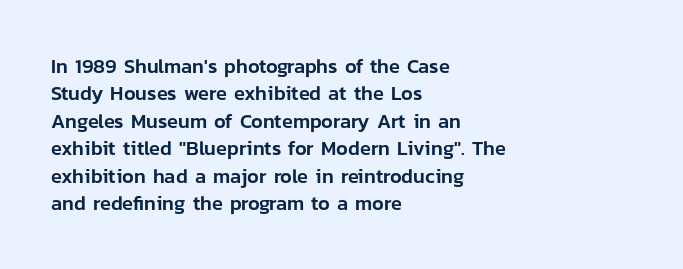
Q: Is the text italic (slanted)? A: No, it is upright.
Q: Is the text underlined? A: No.
Q: How is the paragraph aligned? A: Left-aligned.
Q: Is the spacing between letters normal or unusually wide? A: Normal.
Q: Is the spacing between lines tight, normal or loose? A: Normal.
